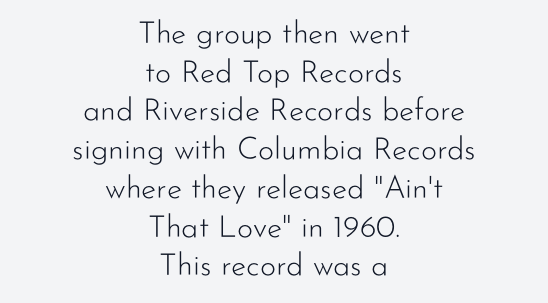
Q: Is the text bold? A: No.
Q: Is the text italic (slanted)? A: No, it is upright.
Q: Is the typeface a serif or a sans-serif typeface? A: Sans-serif.
Q: Is the text underlined? A: No.
Q: How is the paragraph aligned? A: Centered.
Q: Is the spacing between letters normal or unusually wide? A: Normal.
Q: Is the spacing between lines tight, normal or loose? A: Normal.
Q: Width (condensed, normal, or wide)? A: Normal.
Q: Stroke contrast? A: Low.
Q: x-height? A: Small.
Q: Monospaced? A: No.
